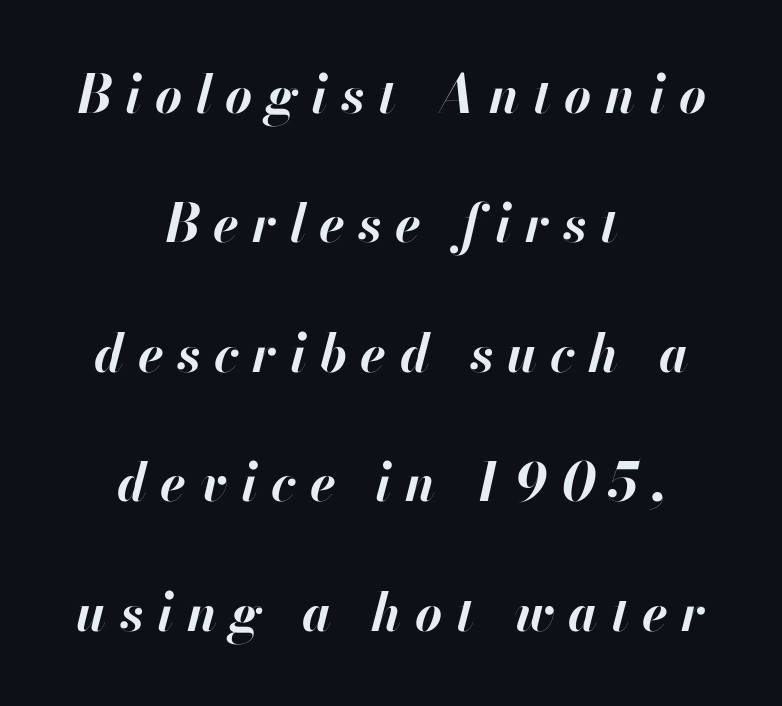
The image shows 52 px bold type, italic (leaning right); set centered, loose line spacing (2.49x), unusually wide letter spacing (+0.26 em), not underlined; high stroke contrast and a small x-height.
